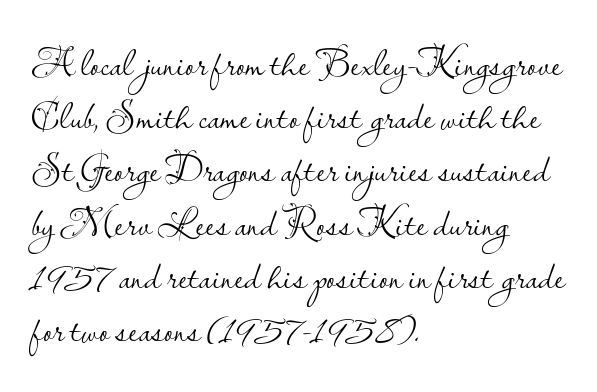
Q: Is the text bold? A: No.
Q: Is the text italic (slanted)? A: Yes.
Q: Is the typeface a serif or a sans-serif typeface? A: Sans-serif.
Q: Is the text underlined? A: No.
Q: How is the paragraph aligned? A: Left-aligned.
Q: Is the spacing between letters normal or unusually wide? A: Normal.
Q: Is the spacing between lines tight, normal or loose? A: Normal.
Q: Width (condensed, normal, or wide)? A: Normal.
Q: Stroke contrast? A: Low.
Q: x-height? A: Small.
Q: Monospaced? A: No.
